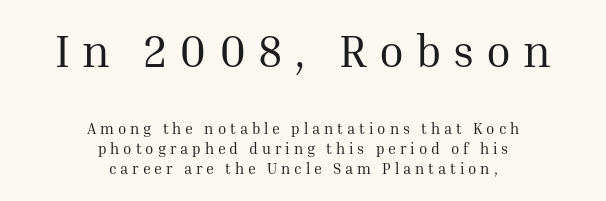
The image shows 45 px regular-weight serif type, upright; set centered, normal line spacing (1.33x), unusually wide letter spacing (+0.26 em), not underlined; the first (top) block is 3.0x larger; medium stroke contrast and a medium x-height.
